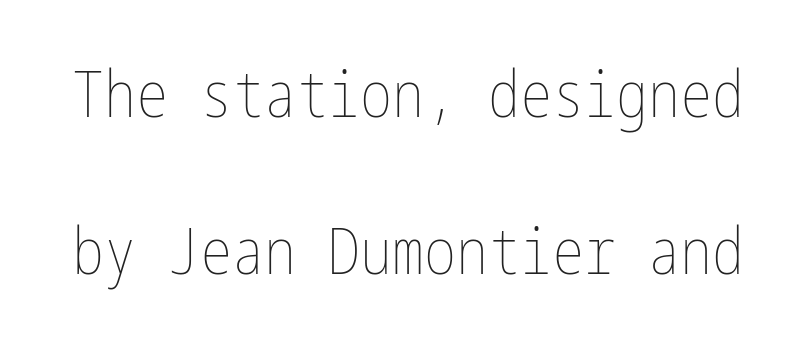
{"italic": "no", "bold": "no", "weight": "thin", "width": "condensed", "stroke_contrast": "low", "x_height": "medium", "underline": "no", "line_spacing": "loose", "line_spacing_ratio": 2.45, "letter_spacing": "normal", "letter_spacing_em": 0.0, "glyph_px": 64}
